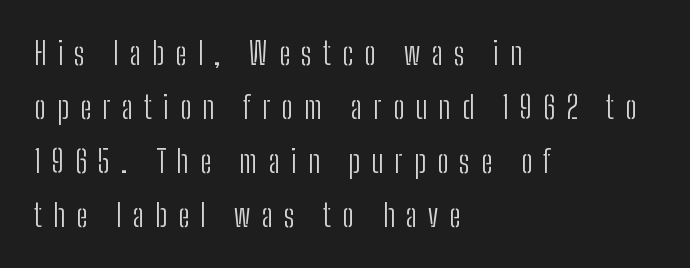
Q: Is the text bold? A: No.
Q: Is the text italic (slanted)? A: No, it is upright.
Q: Is the typeface a serif or a sans-serif typeface? A: Sans-serif.
Q: Is the text underlined? A: No.
Q: How is the paragraph aligned? A: Left-aligned.
Q: Is the spacing between letters normal or unusually wide? A: Unusually wide.
Q: Width (condensed, normal, or wide)? A: Condensed.
Q: Stroke contrast? A: Low.
Q: x-height? A: Medium.
Q: Monospaced? A: No.
